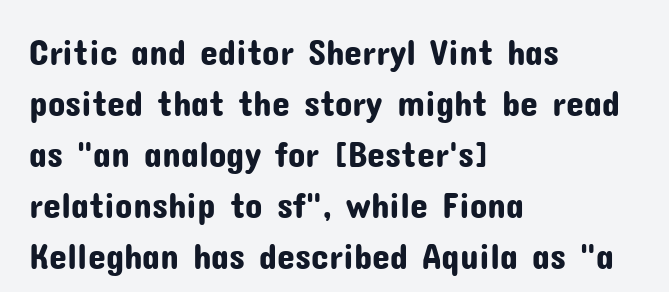
Vertically, the passage feels balanced, rows spaced as you'd expect. The letters sit at their default tracking, neither squeezed nor spread. The passage shown is typed in a proportional face where columns would drift. Glance below the letters and you will spot only blank space. The typeface chosen for these lines omits serifs.
